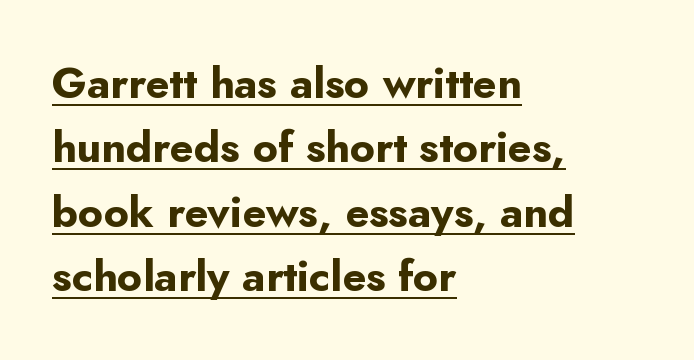
{"serif": "no", "italic": "no", "bold": "yes", "weight": "bold", "width": "normal", "stroke_contrast": "low", "x_height": "small", "monospaced": "no", "underline": "yes", "align": "left", "line_spacing": "normal", "line_spacing_ratio": 1.5, "letter_spacing": "normal", "letter_spacing_em": 0.0, "glyph_px": 43}
